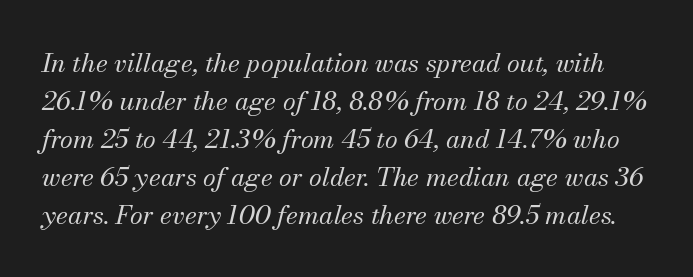
The image shows 26 px text type, italic (leaning right); set normal line spacing (1.46x), normal letter spacing, not underlined.
